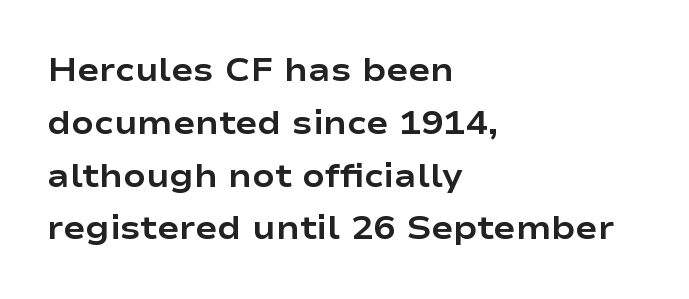
Honestly, there is no underline to notice here at all. The specimen reads as upright at a glance. A normal amount of white space separates one row of letters from the next. In terms of letterform style, serifs are entirely absent. Think of a printed novel: that variable character pitch is what you see here.
